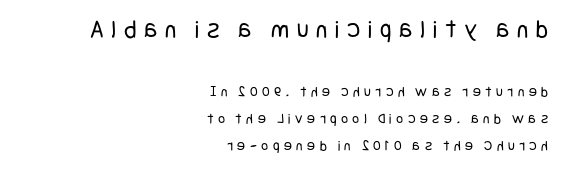
This sample uses an upright cut, with every glyph sitting square on the baseline. The upper block of text is set noticeably larger than the block beneath it. Line ends are locked; line starts wander. Plain, unruled lines of type. The cut favours lightness, reaching ordinary text weight at its darkest.
